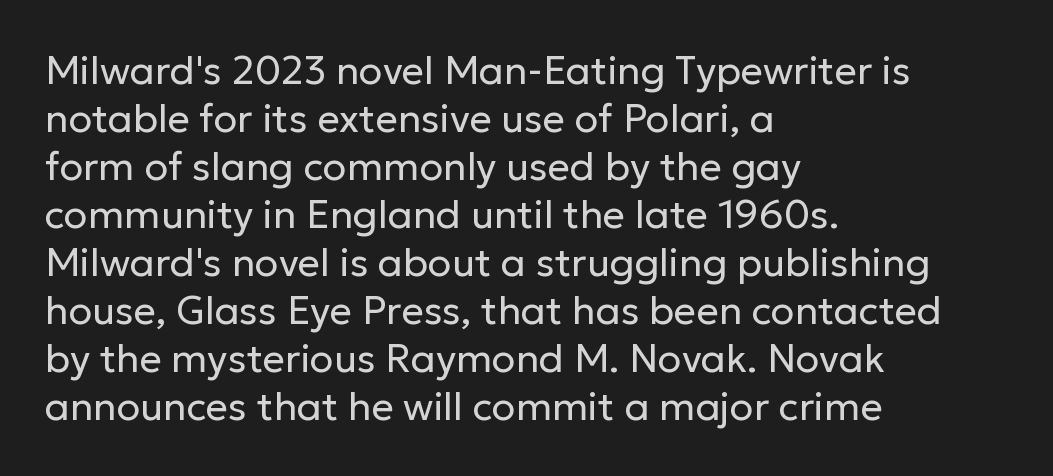
{"serif": "no", "italic": "no", "bold": "no", "weight": "regular", "width": "normal", "stroke_contrast": "low", "x_height": "medium", "monospaced": "no", "underline": "no", "align": "left", "line_spacing_ratio": 1.23, "letter_spacing": "normal", "letter_spacing_em": 0.0, "glyph_px": 39}
